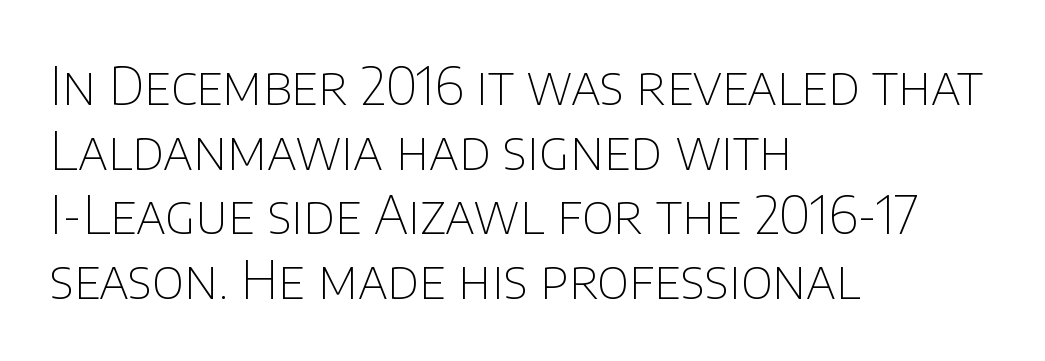
{"serif": "no", "italic": "no", "bold": "no", "weight": "thin", "width": "normal", "stroke_contrast": "low", "x_height": "large", "monospaced": "no", "underline": "no", "align": "left", "line_spacing_ratio": 1.22, "letter_spacing": "normal", "letter_spacing_em": 0.0, "glyph_px": 53}
